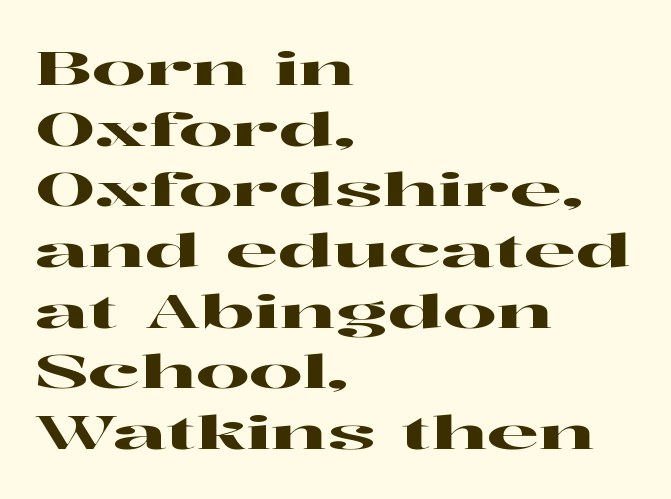
These lines sit exactly where default settings would place them. Spacing verdict: proportional, widths tailored to each character. The rendering keeps characters at their native spacing. This rendering uses left alignment, leaving the right contour irregular. Tall strokes in this sample are plumb rather than angled.
